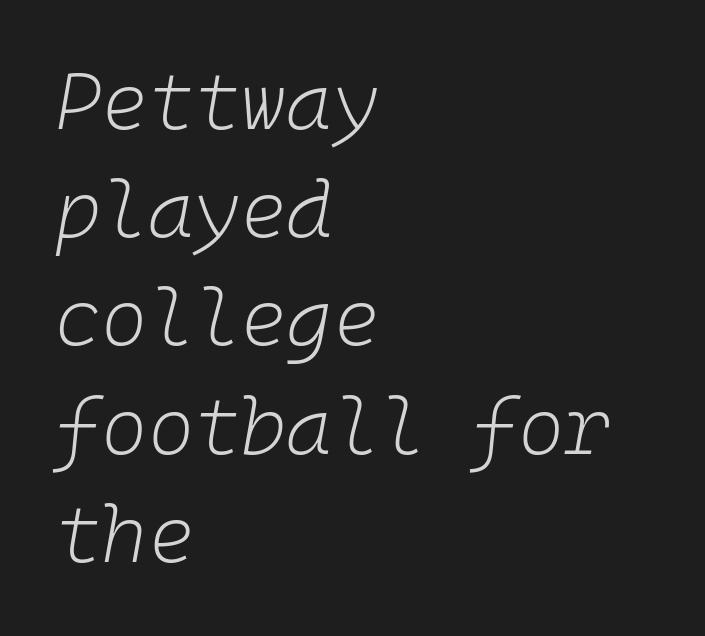
The image shows 79 px light type, italic (leaning right), monospaced; set left-aligned, normal line spacing (1.37x), normal letter spacing, not underlined; low stroke contrast and a medium x-height.
